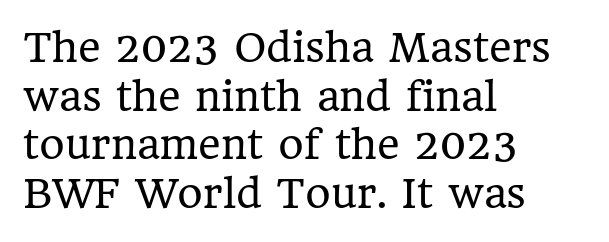
The image shows 39 px regular-weight serif type, upright; set left-aligned, normal line spacing (1.25x), normal letter spacing, not underlined; low stroke contrast and a medium x-height.
